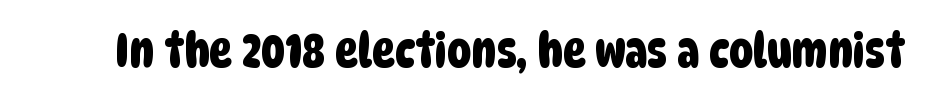
Q: Is the typeface a serif or a sans-serif typeface? A: Sans-serif.
Q: Is the text underlined? A: No.
Q: Is the spacing between letters normal or unusually wide? A: Normal.
Q: Width (condensed, normal, or wide)? A: Condensed.
Q: Stroke contrast? A: Low.
Q: x-height? A: Large.
Q: Monospaced? A: No.
